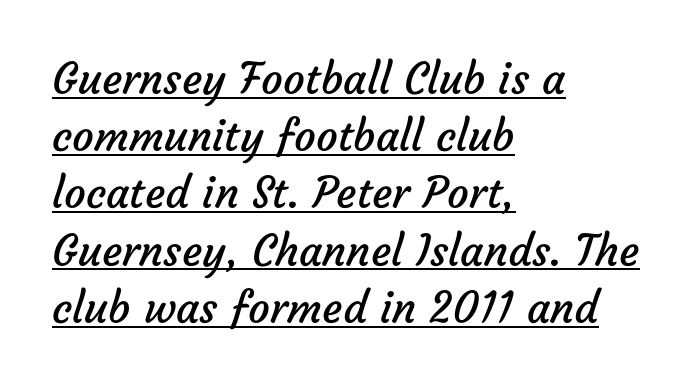
Heft: none added — not bold. Rows of type keep a routine distance in the vertical direction. Proportional: the letters do not fall into vertical columns. Note: no serifs on the glyphs. The lines in this sample share a left origin and differ only in where they stop.
